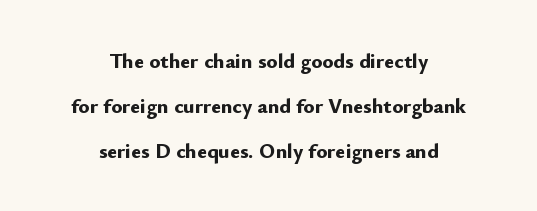
Every character sits straight up, as roman type does. Emphasis by weight is at full strength: bold. The vertical gap from one line to the next is large. The setting favours the middle, as headings and verse often do. The string is rendered with underlining switched off. Standard letterfit; no display-style spreading of the glyphs.
